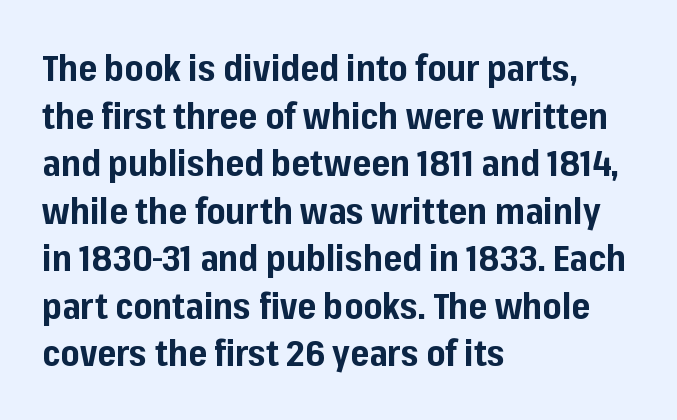
Does extra space separate the letters? No, they use regular spacing. One glance says typical: line gaps are just what's usual. A roman cut, with each character standing at attention. Look at the stroke-to-counter ratio: heavy, a bold. You could not count columns in this text — the font is proportionally spaced. A classic flush-left, rag-right setting is used for this passage.
